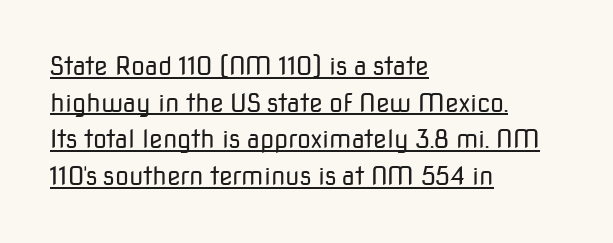
The image shows 25 px text type, upright; set left-aligned, normal line spacing (1.47x), normal letter spacing, underlined.
